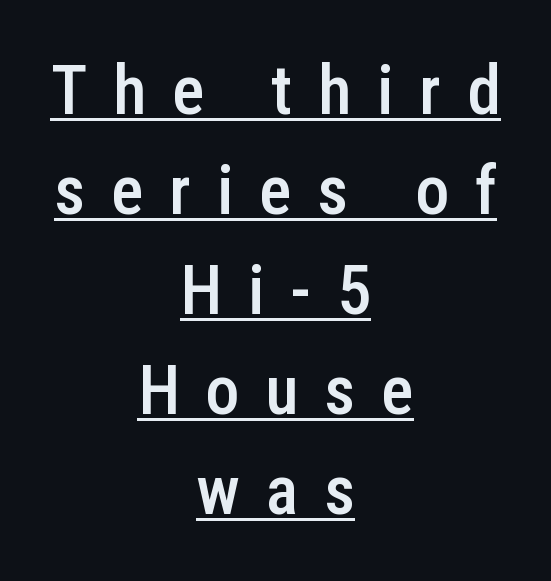
The image shows 68 px semibold, condensed sans-serif type, upright; set centered, normal line spacing (1.47x), unusually wide letter spacing (+0.38 em), underlined; low stroke contrast and a medium x-height.
